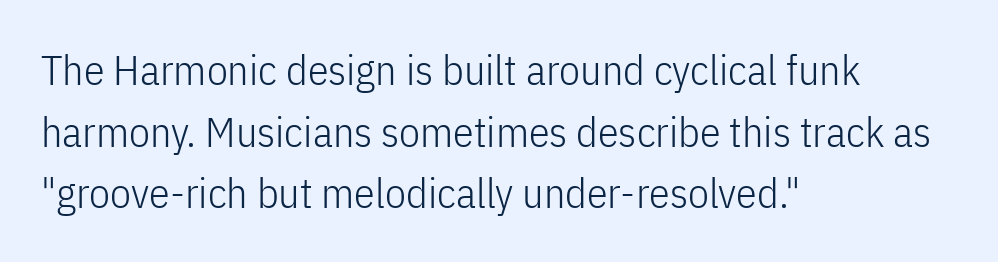
{"serif": "no", "italic": "no", "bold": "no", "weight": "light", "width": "condensed", "stroke_contrast": "low", "x_height": "medium", "monospaced": "no", "underline": "no", "align": "left", "line_spacing": "normal", "line_spacing_ratio": 1.47, "letter_spacing": "normal", "letter_spacing_em": 0.0, "glyph_px": 42}
